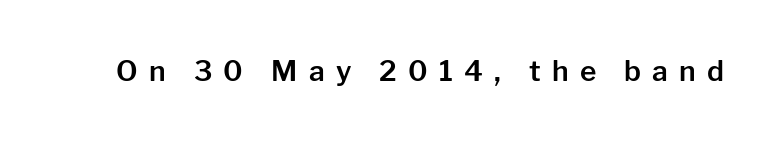
{"serif": "no", "italic": "no", "width": "normal", "stroke_contrast": "low", "x_height": "medium", "monospaced": "no", "underline": "no", "letter_spacing": "wide", "letter_spacing_em": 0.4, "glyph_px": 28}
